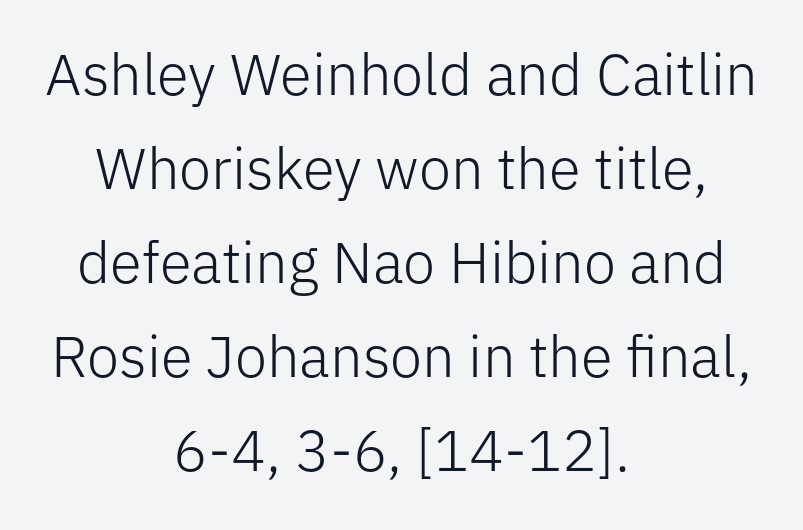
Q: Is the text bold? A: No.
Q: Is the text italic (slanted)? A: No, it is upright.
Q: Is the typeface a serif or a sans-serif typeface? A: Sans-serif.
Q: Is the text underlined? A: No.
Q: How is the paragraph aligned? A: Centered.
Q: Is the spacing between letters normal or unusually wide? A: Normal.
Q: Is the spacing between lines tight, normal or loose? A: Normal.
Q: Width (condensed, normal, or wide)? A: Normal.
Q: Stroke contrast? A: Low.
Q: x-height? A: Medium.
Q: Monospaced? A: No.
